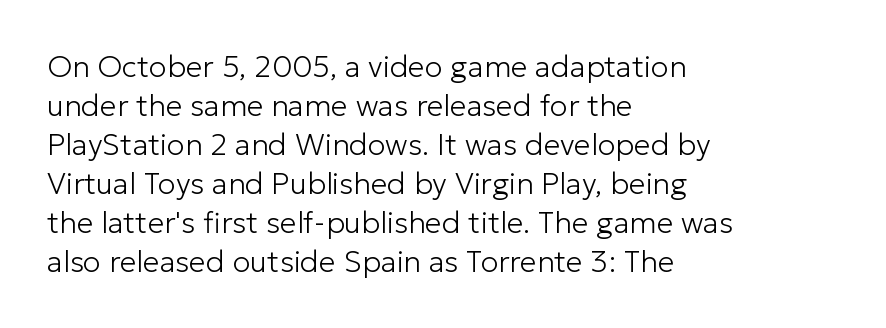
The image shows 30 px light sans-serif type, upright; set left-aligned, normal line spacing (1.3x), normal letter spacing, not underlined; low stroke contrast and a medium x-height.
